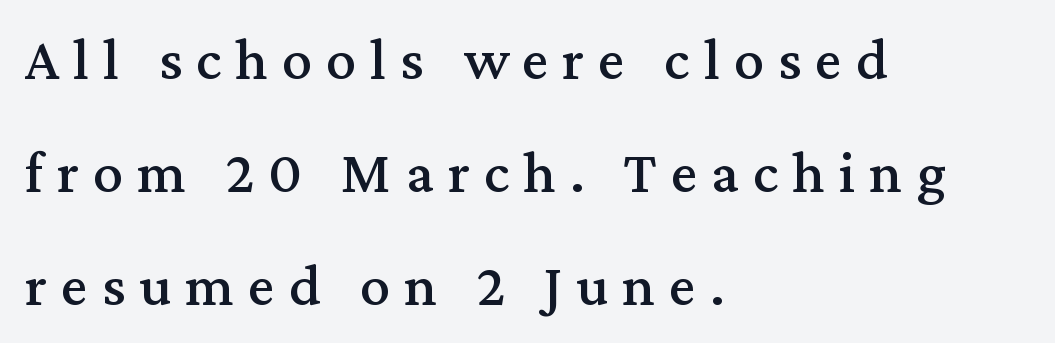
The image shows 60 px serif type, upright; set left-aligned, line spacing 1.88x, unusually wide letter spacing (+0.23 em), not underlined; medium stroke contrast and a medium x-height.
